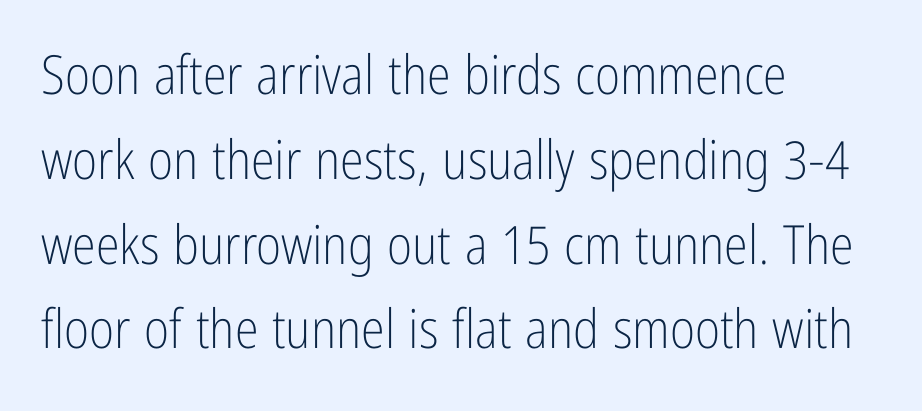
Q: Is the text bold? A: No.
Q: Is the text italic (slanted)? A: No, it is upright.
Q: Is the typeface a serif or a sans-serif typeface? A: Sans-serif.
Q: Is the text underlined? A: No.
Q: How is the paragraph aligned? A: Left-aligned.
Q: Is the spacing between letters normal or unusually wide? A: Normal.
Q: Is the spacing between lines tight, normal or loose? A: Normal.
Q: Width (condensed, normal, or wide)? A: Condensed.
Q: Stroke contrast? A: Low.
Q: x-height? A: Medium.
Q: Monospaced? A: No.
